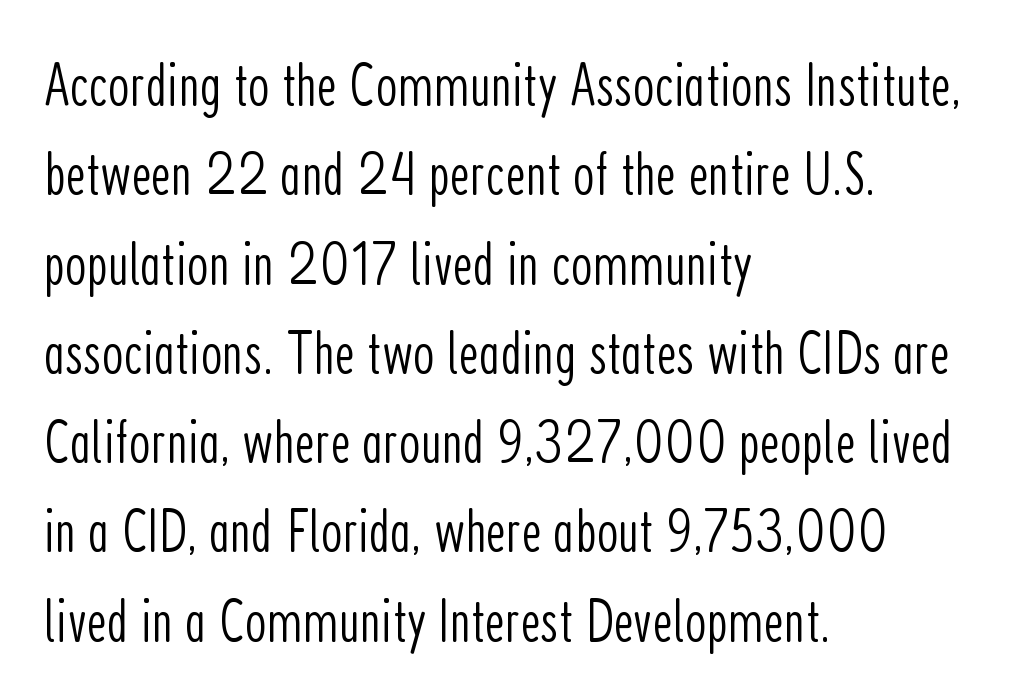
{"serif": "no", "italic": "no", "bold": "no", "weight": "light", "width": "condensed", "stroke_contrast": "low", "x_height": "medium", "monospaced": "no", "underline": "no", "align": "left", "line_spacing": "normal", "line_spacing_ratio": 1.44, "letter_spacing": "normal", "letter_spacing_em": 0.0, "glyph_px": 62}
